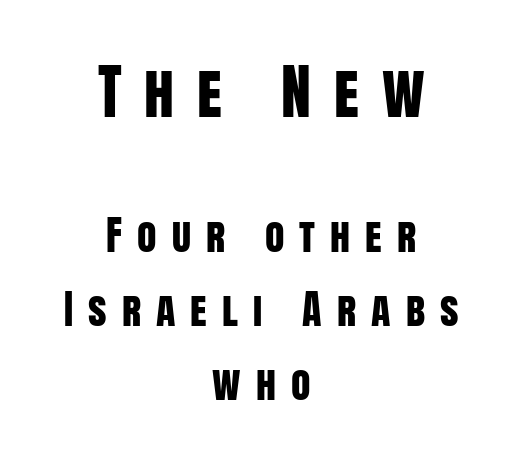
{"serif": "no", "italic": "no", "width": "condensed", "stroke_contrast": "low", "x_height": "large", "monospaced": "no", "underline": "no", "align": "center", "line_spacing_ratio": 1.84, "letter_spacing": "wide", "letter_spacing_em": 0.38, "larger_block": "first", "size_ratio": 1.5, "glyph_px": 60}
